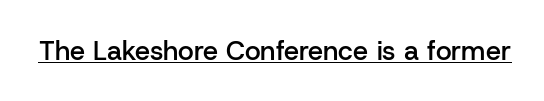
Q: Is the text bold? A: Semi-bold.
Q: Is the text italic (slanted)? A: No, it is upright.
Q: Is the text underlined? A: Yes.
Q: Is the spacing between letters normal or unusually wide? A: Normal.
